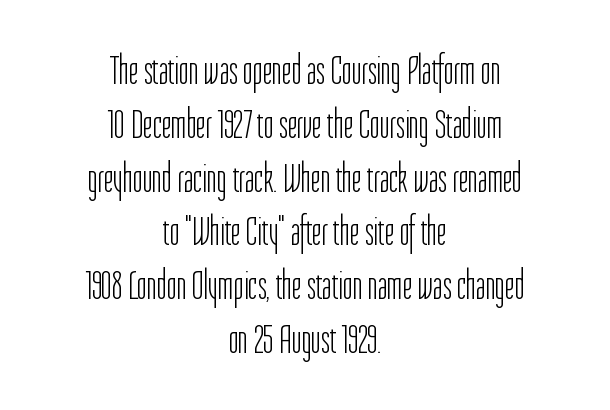
{"serif": "no", "italic": "no", "bold": "no", "weight": "light", "width": "condensed", "stroke_contrast": "low", "x_height": "medium", "monospaced": "no", "underline": "no", "align": "center", "line_spacing": "normal", "line_spacing_ratio": 1.28, "letter_spacing": "normal", "letter_spacing_em": 0.0, "glyph_px": 42}
